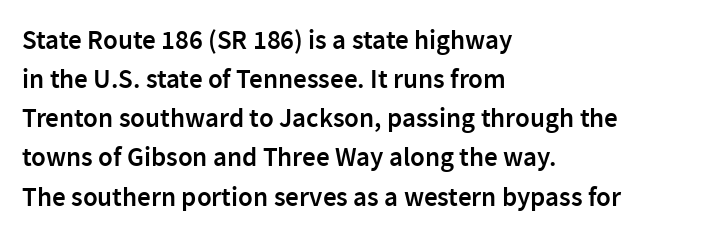
The image shows 27 px text type, upright; set left-aligned, normal line spacing (1.45x), normal letter spacing, not underlined.
